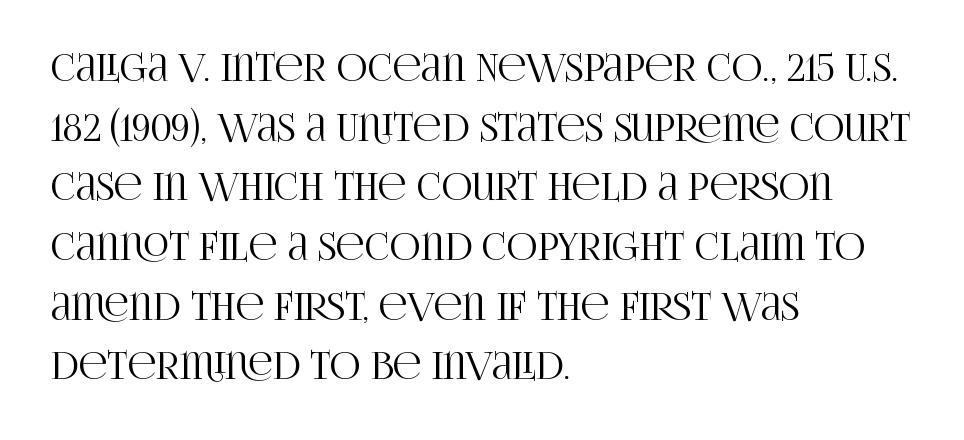
Q: Is the text italic (slanted)? A: No, it is upright.
Q: Is the typeface a serif or a sans-serif typeface? A: Serif.
Q: Is the text underlined? A: No.
Q: How is the paragraph aligned? A: Left-aligned.
Q: Is the spacing between letters normal or unusually wide? A: Normal.
Q: Is the spacing between lines tight, normal or loose? A: Normal.
Q: Width (condensed, normal, or wide)? A: Condensed.
Q: Stroke contrast? A: High.
Q: x-height? A: Large.
Q: Monospaced? A: No.
